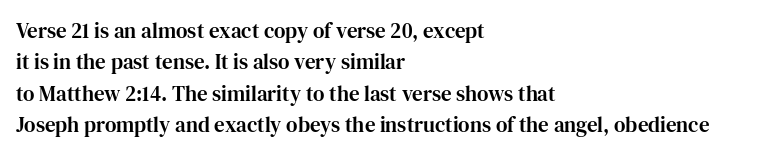
The image shows 21 px text type, upright; set left-aligned, normal line spacing (1.49x), normal letter spacing, not underlined.
